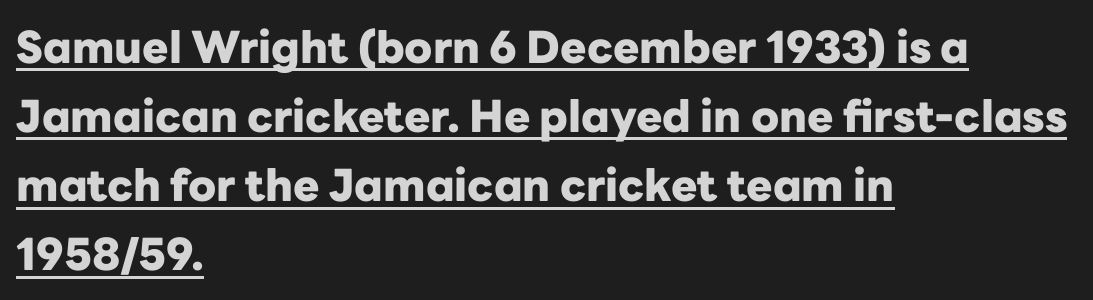
Compared with typical body copy, the letter spacing here is the same. Unlike italic type, these characters show no tilt at all. Here the designer chose a conventional face with non-uniform glyph widths. This is underlined copy, the kind a proofreader might mark for attention. What kind of face is this? One without serifs — a sans. Line starts are locked; line ends wander.
